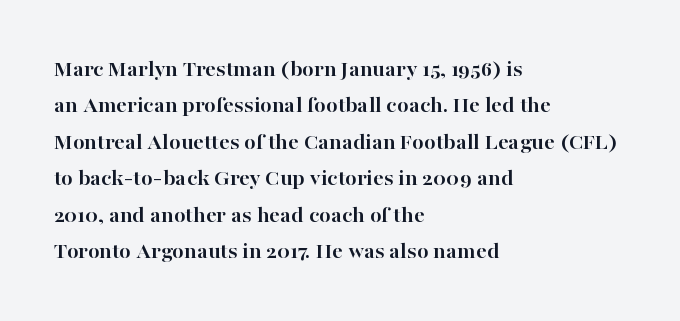
Q: Is the text bold? A: Yes.
Q: Is the text italic (slanted)? A: No, it is upright.
Q: Is the text underlined? A: No.
Q: How is the paragraph aligned? A: Left-aligned.
Q: Is the spacing between letters normal or unusually wide? A: Normal.
Q: Is the spacing between lines tight, normal or loose? A: Normal.
